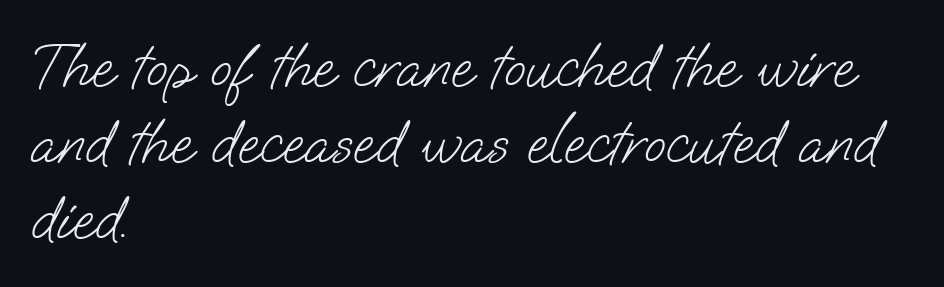
Q: Is the text bold? A: No.
Q: Is the typeface a serif or a sans-serif typeface? A: Sans-serif.
Q: Is the text underlined? A: No.
Q: How is the paragraph aligned? A: Left-aligned.
Q: Is the spacing between letters normal or unusually wide? A: Normal.
Q: Width (condensed, normal, or wide)? A: Normal.
Q: Stroke contrast? A: Low.
Q: x-height? A: Small.
Q: Monospaced? A: No.
